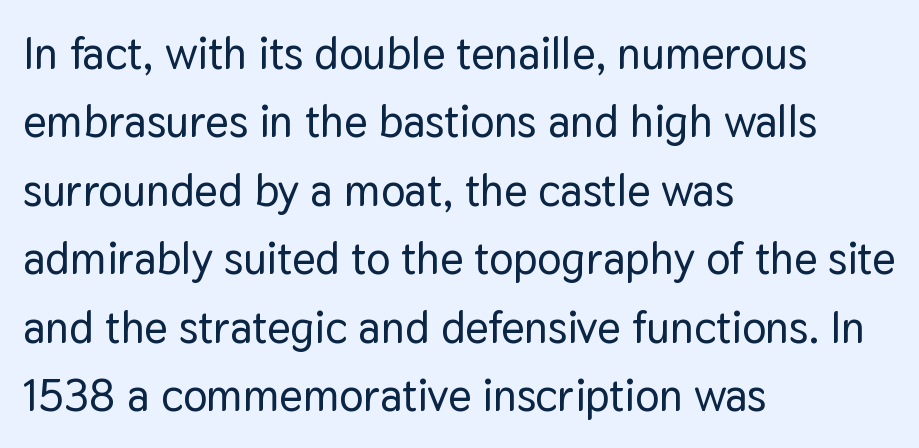
If you measured baseline to baseline, you'd find a middling distance. You could not count columns in this text — the font is proportionally spaced. This sample uses plain, unmodified letter spacing. A roman cut, with each character standing at attention. A classic flush-left, rag-right setting is used for this passage. Words float on clear page, feet unadorned.
